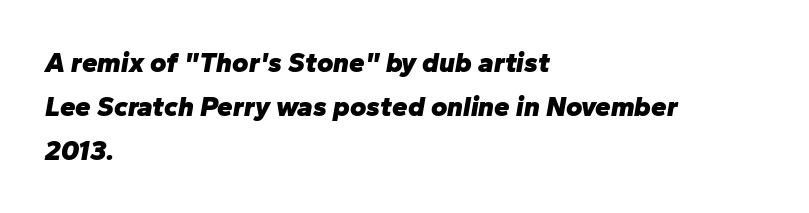
{"italic": "yes", "lean": "right", "slant_degrees": 10, "bold": "yes", "weight": "heavy", "width": "normal", "stroke_contrast": "low", "x_height": "medium", "monospaced": "no", "underline": "no", "align": "left", "line_spacing": "normal", "line_spacing_ratio": 1.58, "letter_spacing": "normal", "letter_spacing_em": 0.0, "glyph_px": 28}
